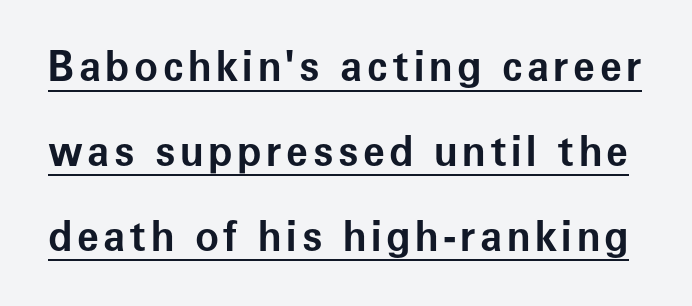
{"serif": "no", "italic": "no", "bold": "yes", "weight": "bold", "width": "normal", "stroke_contrast": "low", "x_height": "medium", "monospaced": "no", "underline": "yes", "line_spacing": "loose", "line_spacing_ratio": 2.12, "glyph_px": 40}
